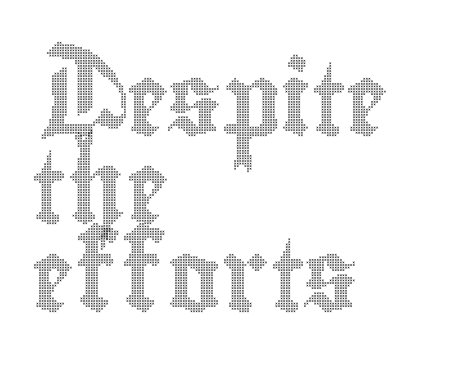
Q: Is the text italic (slanted)? A: No, it is upright.
Q: Is the text underlined? A: No.
Q: How is the paragraph aligned? A: Left-aligned.
Q: Is the spacing between letters normal or unusually wide? A: Normal.
Q: Width (condensed, normal, or wide)? A: Condensed.
Q: x-height? A: Small.
Q: Monospaced? A: No.
